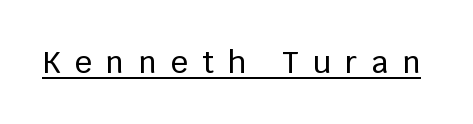
Posture: straight, roman, zero tilt. Underline: present. Font category for this specimen: sans-serif. Between one letter and the next there's a generous, obvious gap. Do the characters align in a grid? No, the font is proportional.
